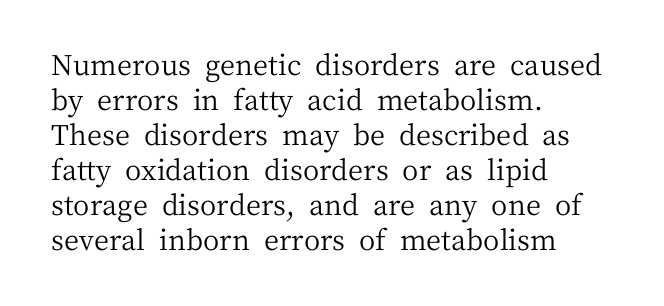
The image shows 28 px regular-weight serif type, upright; set left-aligned, normal line spacing (1.25x), normal letter spacing, not underlined; medium stroke contrast and a medium x-height.
